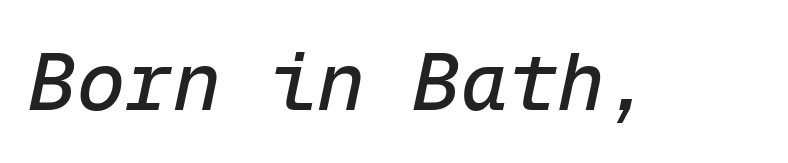
Q: Is the text italic (slanted)? A: Yes, it leans right by about 12 degrees.
Q: Is the text underlined? A: No.
Q: Is the spacing between letters normal or unusually wide? A: Normal.
Q: Width (condensed, normal, or wide)? A: Normal.
Q: Stroke contrast? A: Low.
Q: x-height? A: Medium.
Q: Monospaced? A: Yes.
